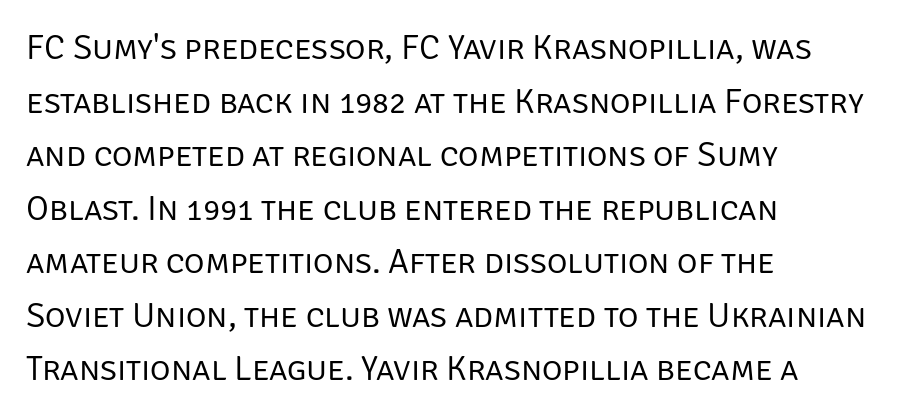
{"serif": "no", "italic": "no", "bold": "no", "weight": "regular", "width": "normal", "stroke_contrast": "low", "x_height": "large", "monospaced": "no", "underline": "no", "align": "left", "line_spacing": "normal", "line_spacing_ratio": 1.53, "letter_spacing": "normal", "letter_spacing_em": 0.0, "glyph_px": 35}
